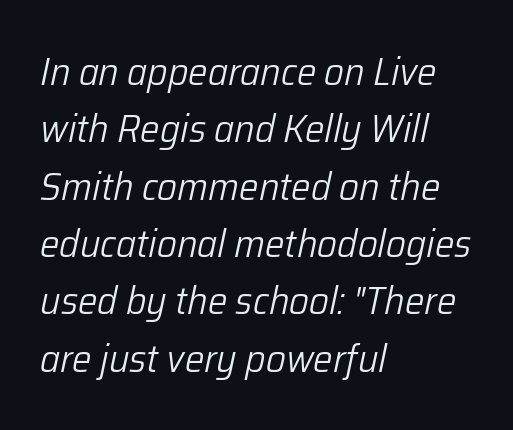
Q: Is the text bold? A: No.
Q: Is the text italic (slanted)? A: Yes, it leans right by about 12 degrees.
Q: Is the text underlined? A: No.
Q: How is the paragraph aligned? A: Left-aligned.
Q: Is the spacing between letters normal or unusually wide? A: Normal.
Q: Is the spacing between lines tight, normal or loose? A: Normal.
Q: Width (condensed, normal, or wide)? A: Normal.
Q: Stroke contrast? A: Low.
Q: x-height? A: Medium.
Q: Monospaced? A: No.
